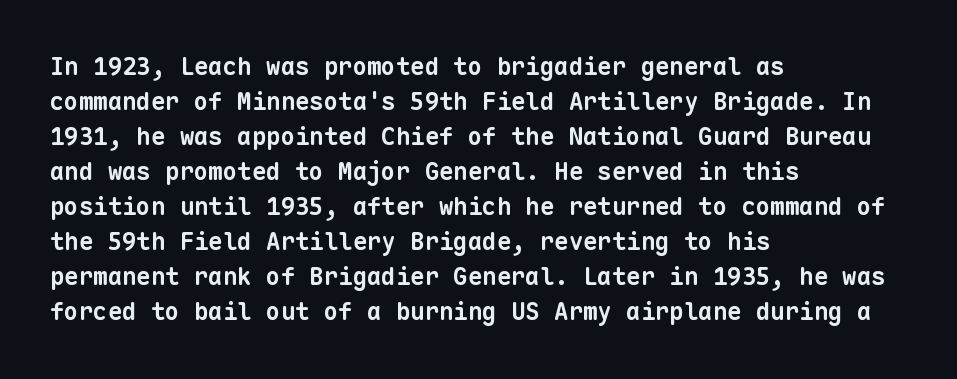
Q: Is the text bold? A: Yes.
Q: Is the text underlined? A: No.
Q: How is the paragraph aligned? A: Left-aligned.
Q: Is the spacing between letters normal or unusually wide? A: Normal.
Q: Is the spacing between lines tight, normal or loose? A: Normal.
